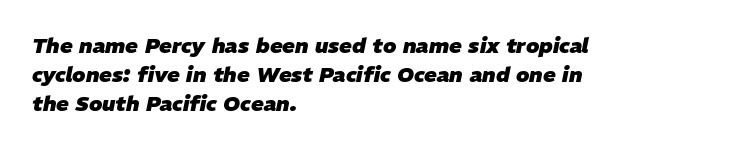
The image shows 21 px bold type, italic (leaning right); set left-aligned, normal line spacing (1.39x), normal letter spacing, not underlined.
